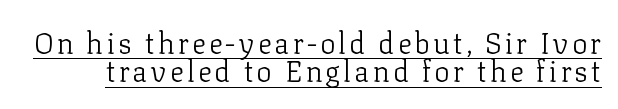
Line spacing here is tight. This is not heavy type; no bold has been used. Proportional: the letters do not fall into vertical columns. The words here are underlined.
